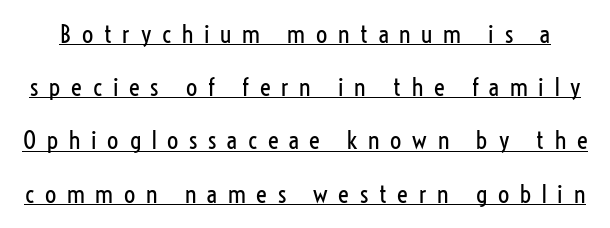
{"italic": "no", "bold": "no", "underline": "yes", "line_spacing": "loose", "line_spacing_ratio": 2.13, "letter_spacing": "wide", "letter_spacing_em": 0.43, "glyph_px": 25}
